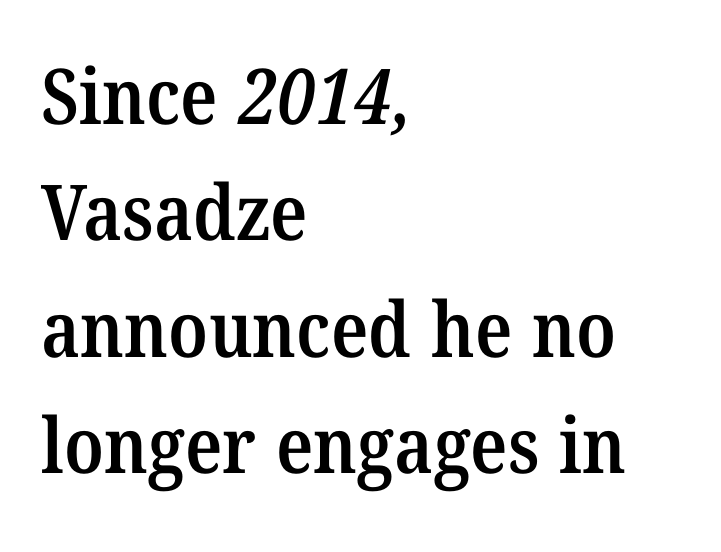
{"serif": "yes", "bold": "semi", "weight": "semibold", "width": "normal", "stroke_contrast": "medium", "x_height": "medium", "monospaced": "no", "underline": "no", "align": "left", "line_spacing": "normal", "line_spacing_ratio": 1.51, "letter_spacing": "normal", "letter_spacing_em": 0.0, "glyph_px": 77}
